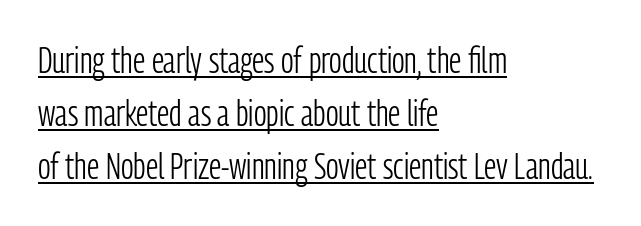
The image shows 36 px light, condensed sans-serif type, upright; set left-aligned, normal line spacing (1.47x), normal letter spacing, underlined; low stroke contrast and a medium x-height.
